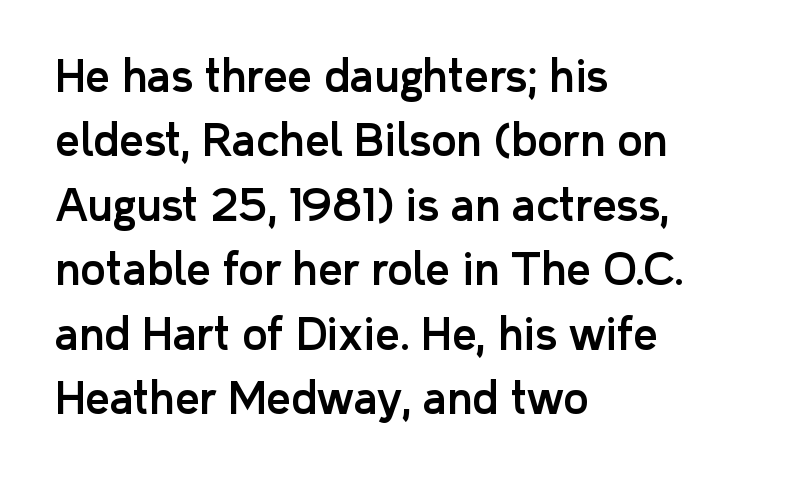
The image shows 43 px sans-serif type, upright; set left-aligned, normal line spacing (1.5x), normal letter spacing, not underlined; low stroke contrast and a medium x-height.
